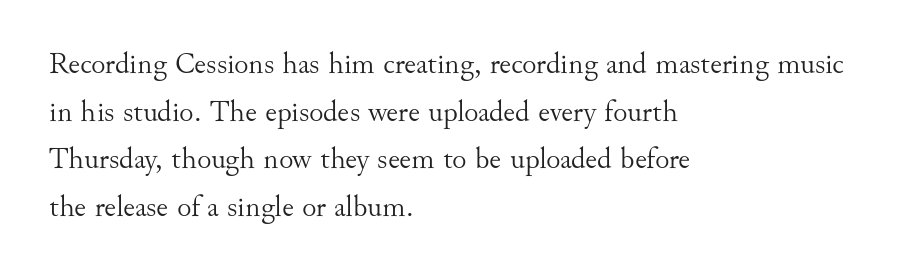
Q: Is the text bold? A: No.
Q: Is the text italic (slanted)? A: No, it is upright.
Q: Is the typeface a serif or a sans-serif typeface? A: Serif.
Q: Is the text underlined? A: No.
Q: How is the paragraph aligned? A: Left-aligned.
Q: Is the spacing between letters normal or unusually wide? A: Normal.
Q: Is the spacing between lines tight, normal or loose? A: Normal.
Q: Width (condensed, normal, or wide)? A: Normal.
Q: Stroke contrast? A: Medium.
Q: x-height? A: Small.
Q: Monospaced? A: No.
